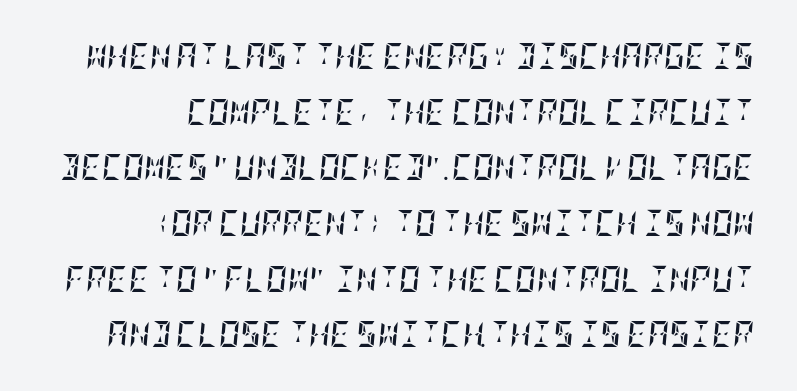
Beneath every word, the page is bare. The whole block is typeset with a tilt. Students, observe: this is what heavily led, spacious text looks like. Weight check: bold — yes, fully. All the whitespace from short lines collects on the left. Spacing between characters is what you'd get straight out of the box.
